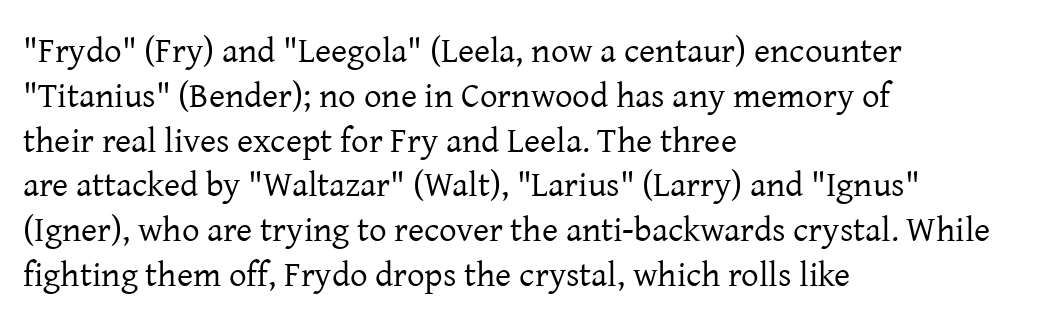
This sample is left-justified, so line endings fall wherever the words run out. The face used here is rendered with its standard letterfit. The passage shown stacks its lines at a standard gap. The rendering uses natural spacing where letterforms have individual widths. Check where the strokes stop: tiny serifs finish them off.
